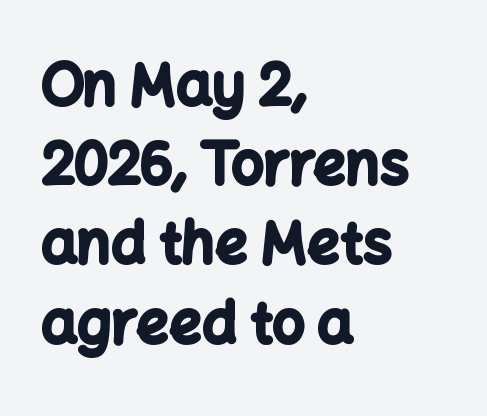
The image shows 57 px bold sans-serif type, upright; set left-aligned, normal line spacing (1.39x), normal letter spacing, not underlined; low stroke contrast and a medium x-height.
